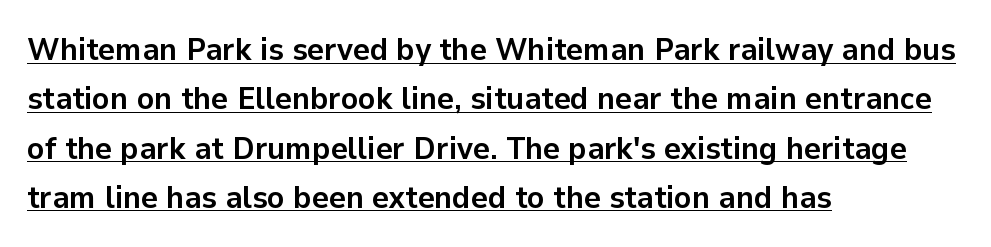
{"serif": "no", "italic": "no", "bold": "yes", "weight": "semibold", "width": "normal", "stroke_contrast": "low", "x_height": "medium", "monospaced": "no", "underline": "yes", "align": "left", "line_spacing": "normal", "line_spacing_ratio": 1.54, "letter_spacing": "normal", "letter_spacing_em": 0.0, "glyph_px": 32}
